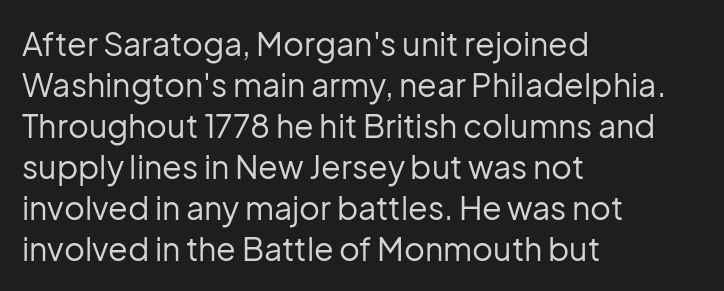
This sample is left-justified, so line endings fall wherever the words run out. Clear beneath every line of the passage. Regular leading. The letterforms sit shoulder to shoulder at normal distance. You could not count columns in this text — the font is proportionally spaced.
